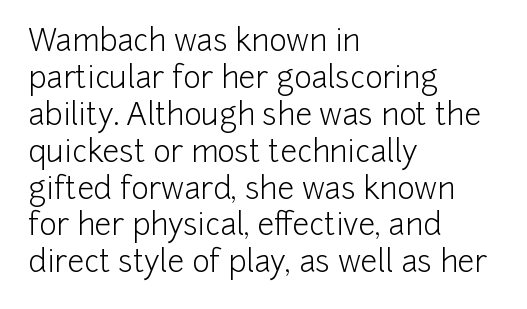
{"serif": "no", "italic": "no", "bold": "no", "weight": "light", "width": "normal", "stroke_contrast": "low", "x_height": "medium", "monospaced": "no", "underline": "no", "align": "left", "line_spacing_ratio": 1.23, "letter_spacing": "normal", "letter_spacing_em": 0.0, "glyph_px": 30}
